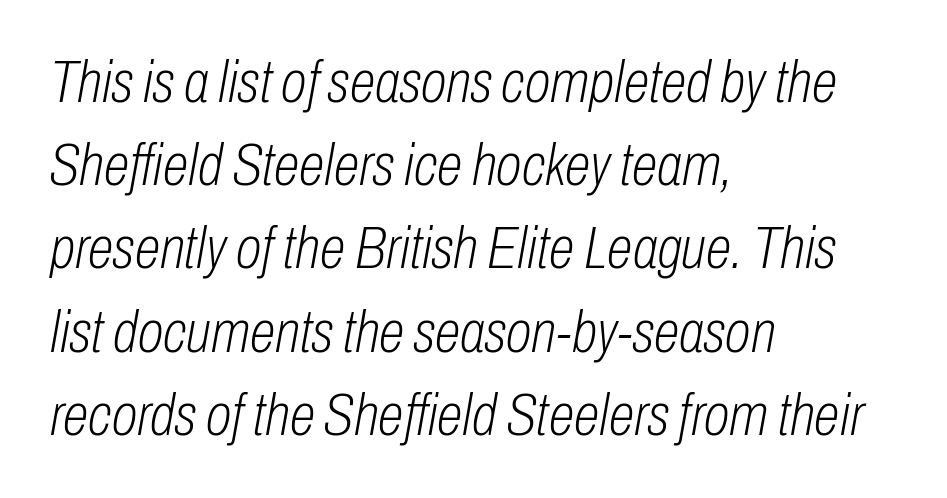
The image shows 59 px light, condensed type, italic (leaning right); set left-aligned, normal line spacing (1.41x), normal letter spacing, not underlined; low stroke contrast and a medium x-height.
